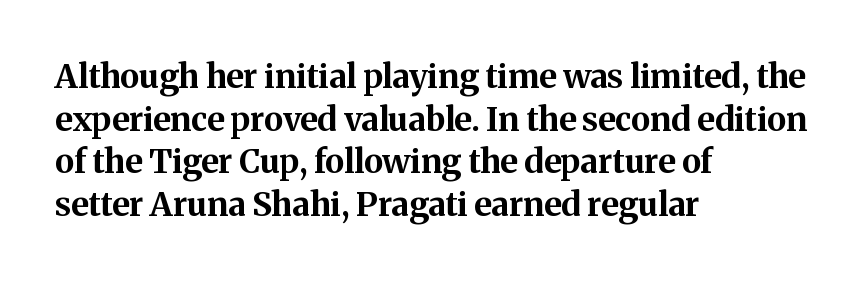
Q: Is the text bold? A: Yes.
Q: Is the text italic (slanted)? A: No, it is upright.
Q: Is the typeface a serif or a sans-serif typeface? A: Serif.
Q: Is the text underlined? A: No.
Q: How is the paragraph aligned? A: Left-aligned.
Q: Is the spacing between letters normal or unusually wide? A: Normal.
Q: Is the spacing between lines tight, normal or loose? A: Normal.
Q: Width (condensed, normal, or wide)? A: Normal.
Q: Stroke contrast? A: Medium.
Q: x-height? A: Medium.
Q: Monospaced? A: No.
